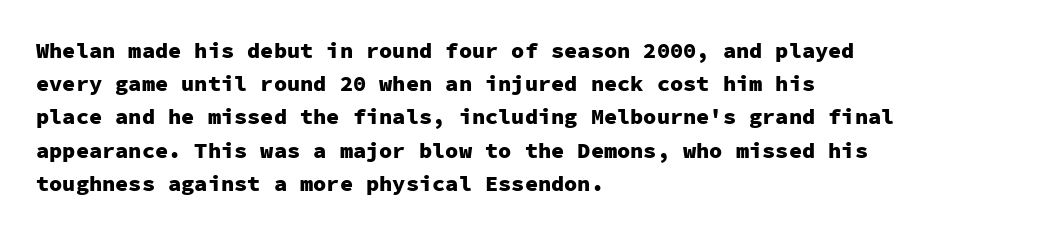
The image shows 22 px bold type, upright; set left-aligned, normal line spacing (1.51x), normal letter spacing, not underlined.
